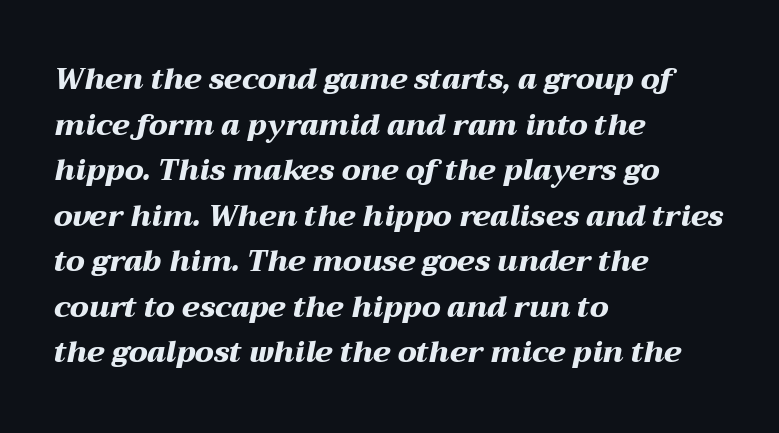
The image shows 29 px heavy, wide type, italic (leaning right); set left-aligned, normal line spacing (1.57x), normal letter spacing, not underlined; medium stroke contrast and a medium x-height.
